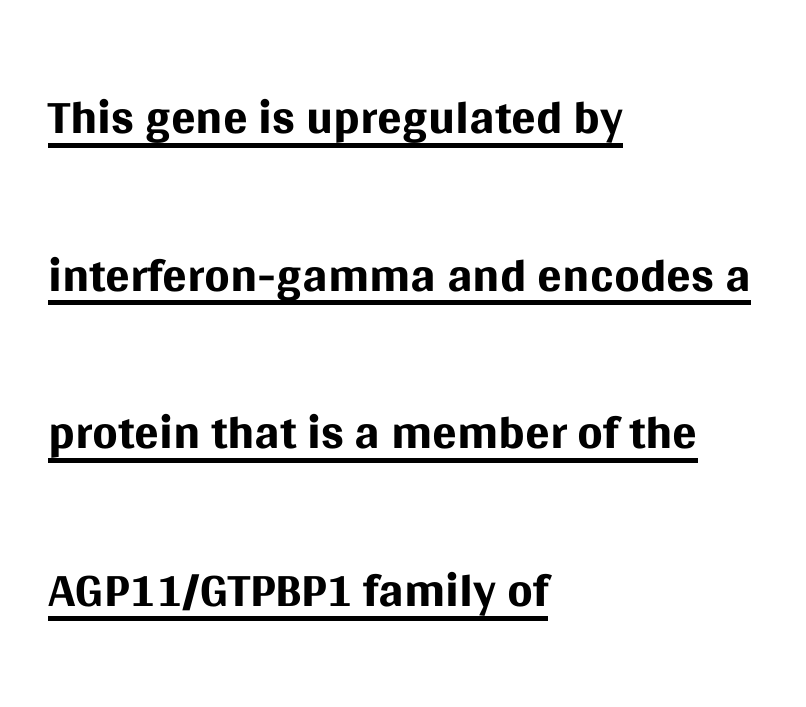
Q: Is the text bold? A: No.
Q: Is the text italic (slanted)? A: No, it is upright.
Q: Is the typeface a serif or a sans-serif typeface? A: Sans-serif.
Q: Is the text underlined? A: Yes.
Q: How is the paragraph aligned? A: Left-aligned.
Q: Is the spacing between letters normal or unusually wide? A: Normal.
Q: Is the spacing between lines tight, normal or loose? A: Loose.
Q: Width (condensed, normal, or wide)? A: Normal.
Q: Stroke contrast? A: Medium.
Q: x-height? A: Large.
Q: Monospaced? A: No.
